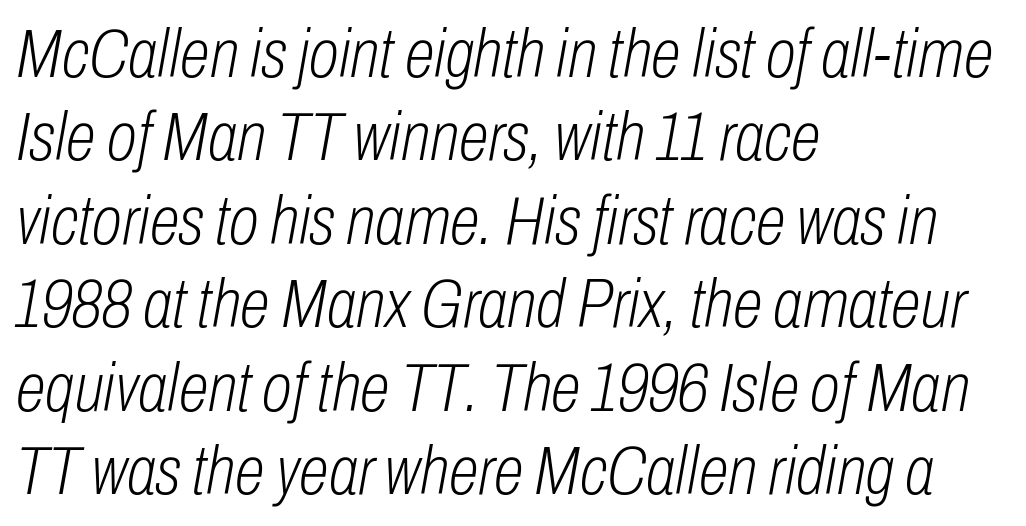
Q: Is the text bold? A: No.
Q: Is the text italic (slanted)? A: Yes, it leans right by about 10 degrees.
Q: Is the text underlined? A: No.
Q: How is the paragraph aligned? A: Left-aligned.
Q: Is the spacing between letters normal or unusually wide? A: Normal.
Q: Width (condensed, normal, or wide)? A: Condensed.
Q: Stroke contrast? A: Low.
Q: x-height? A: Medium.
Q: Monospaced? A: No.
